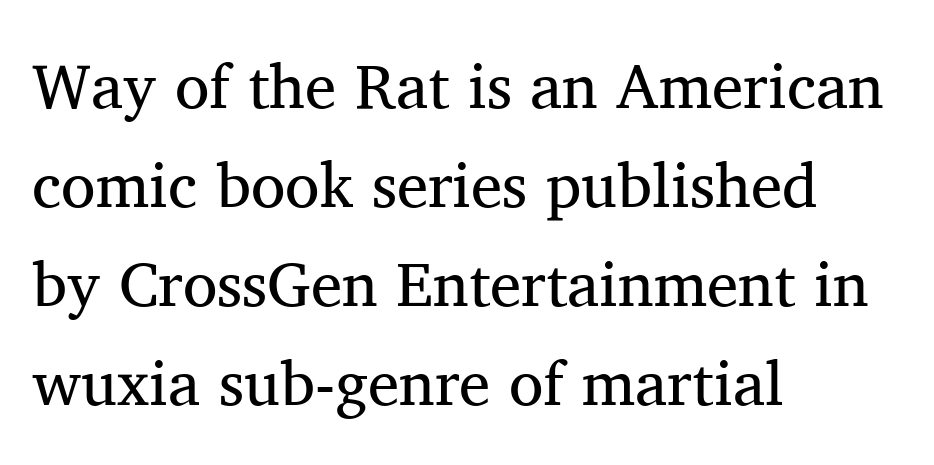
Q: Is the text bold? A: No.
Q: Is the text italic (slanted)? A: No, it is upright.
Q: Is the typeface a serif or a sans-serif typeface? A: Serif.
Q: Is the text underlined? A: No.
Q: How is the paragraph aligned? A: Left-aligned.
Q: Is the spacing between letters normal or unusually wide? A: Normal.
Q: Is the spacing between lines tight, normal or loose? A: Normal.
Q: Width (condensed, normal, or wide)? A: Normal.
Q: Stroke contrast? A: Medium.
Q: x-height? A: Medium.
Q: Monospaced? A: No.
